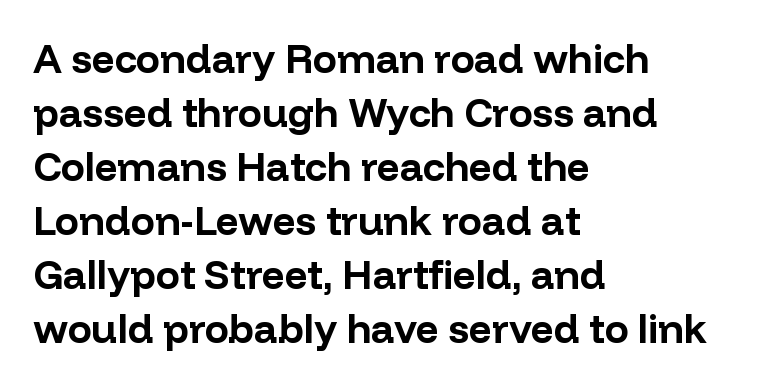
The image shows 40 px bold sans-serif type, upright; set left-aligned, normal line spacing (1.35x), normal letter spacing, not underlined; low stroke contrast and a medium x-height.
